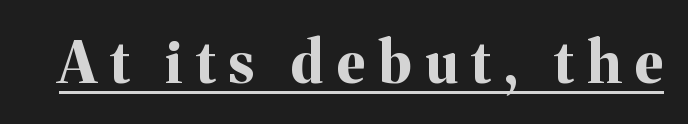
The image shows 58 px bold serif type, upright; set unusually wide letter spacing (+0.24 em), underlined; medium stroke contrast and a medium x-height.
